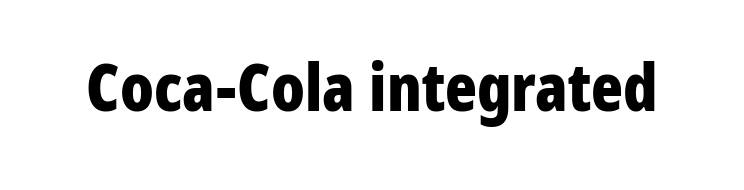
{"serif": "no", "italic": "no", "bold": "yes", "weight": "bold", "width": "condensed", "stroke_contrast": "low", "x_height": "medium", "monospaced": "no", "underline": "no", "letter_spacing": "normal", "letter_spacing_em": 0.0, "glyph_px": 66}
